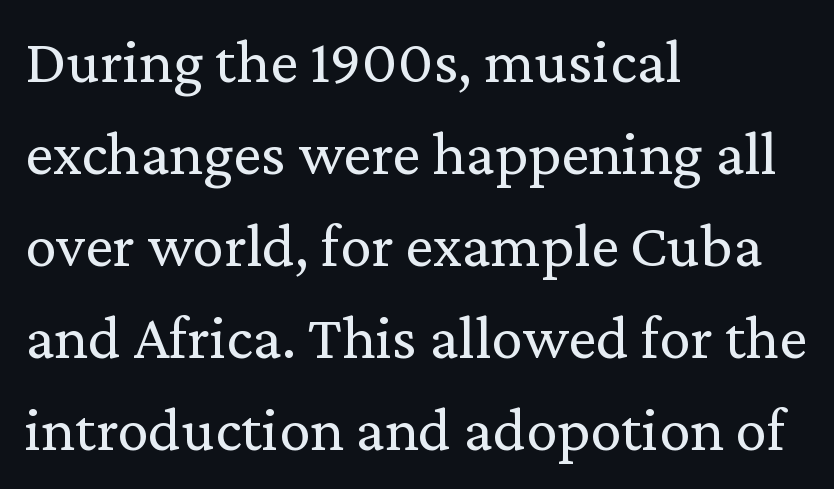
The image shows 63 px regular-weight serif type, upright; set left-aligned, normal line spacing (1.46x), normal letter spacing, not underlined; low stroke contrast and a medium x-height.
